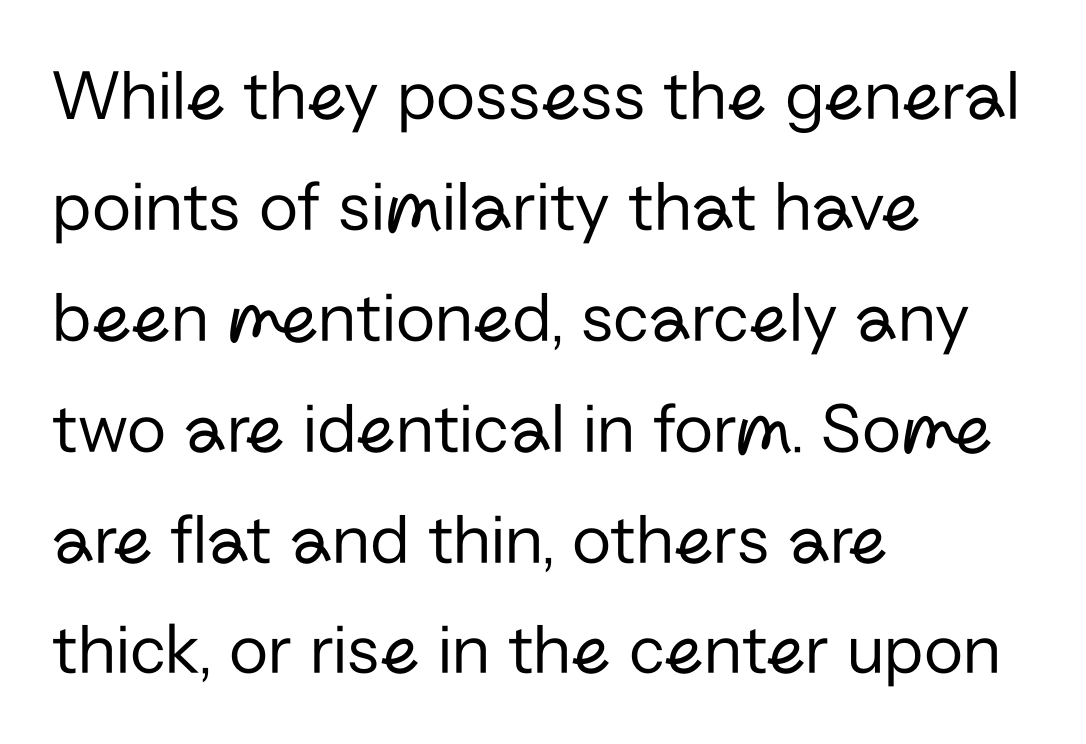
{"serif": "no", "italic": "no", "bold": "no", "weight": "regular", "width": "normal", "stroke_contrast": "low", "x_height": "medium", "monospaced": "no", "underline": "no", "align": "left", "line_spacing": "normal", "line_spacing_ratio": 1.54, "letter_spacing": "normal", "letter_spacing_em": 0.0, "glyph_px": 72}
